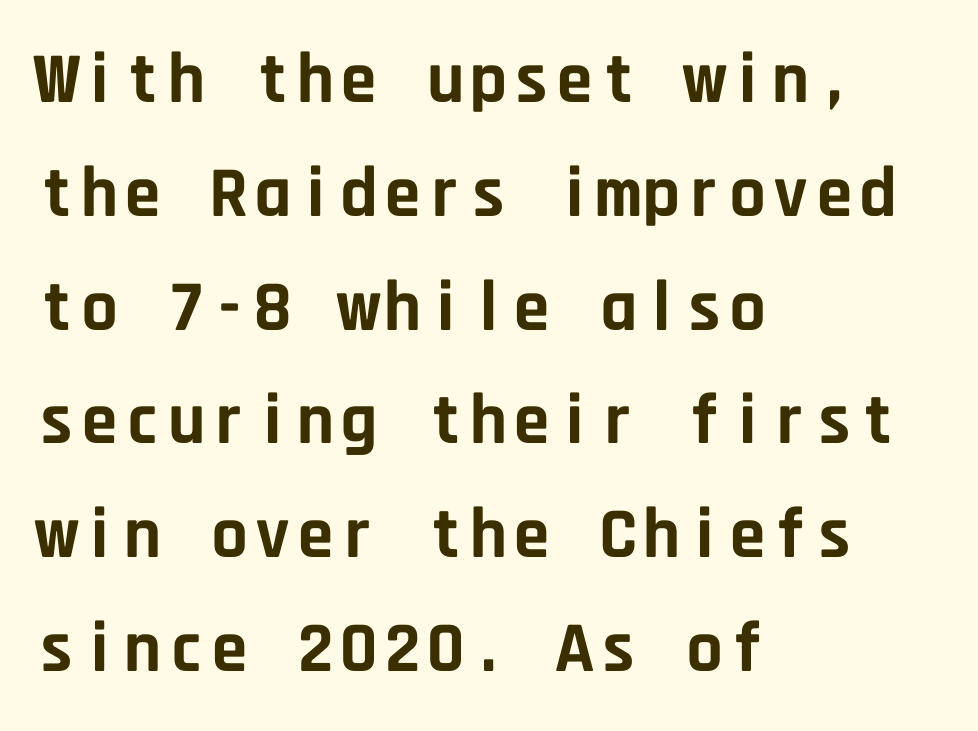
Q: Is the text bold? A: Yes.
Q: Is the text italic (slanted)? A: No, it is upright.
Q: Is the typeface a serif or a sans-serif typeface? A: Sans-serif.
Q: Is the text underlined? A: No.
Q: How is the paragraph aligned? A: Left-aligned.
Q: Is the spacing between letters normal or unusually wide? A: Normal.
Q: Is the spacing between lines tight, normal or loose? A: Normal.
Q: Width (condensed, normal, or wide)? A: Normal.
Q: Stroke contrast? A: Low.
Q: x-height? A: Large.
Q: Monospaced? A: Yes.
